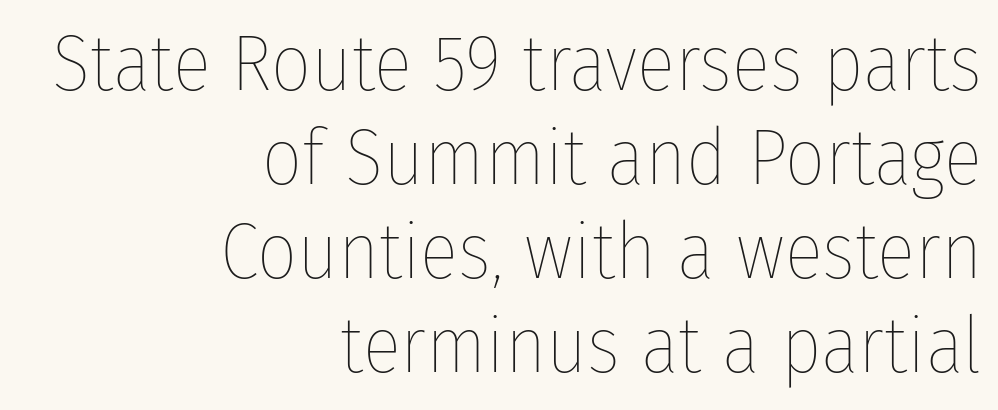
Q: Is the text bold? A: No.
Q: Is the text italic (slanted)? A: No, it is upright.
Q: Is the text underlined? A: No.
Q: How is the paragraph aligned? A: Right-aligned.
Q: Is the spacing between letters normal or unusually wide? A: Normal.
Q: Width (condensed, normal, or wide)? A: Condensed.
Q: Stroke contrast? A: Low.
Q: x-height? A: Medium.
Q: Monospaced? A: No.
